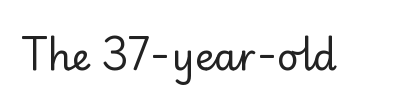
The image shows 38 px regular-weight sans-serif type, upright; set normal letter spacing, not underlined; low stroke contrast and a small x-height.
